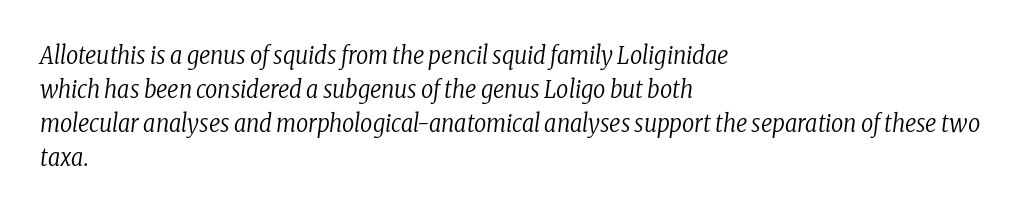
This rendering uses left alignment, leaving the right contour irregular. Descenders are the only things crossing below the line. Vertical spacing — default. The specimen reads as italic at a glance. The tracking reads as untouched default to a designer's eye. Weight: not bold — regular or lighter.
